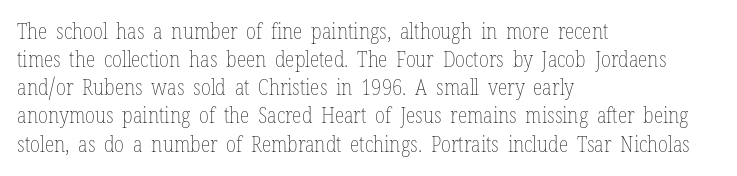
{"italic": "no", "bold": "no", "underline": "no", "align": "left", "line_spacing": "normal", "line_spacing_ratio": 1.28, "letter_spacing": "normal", "letter_spacing_em": 0.0, "glyph_px": 22}
